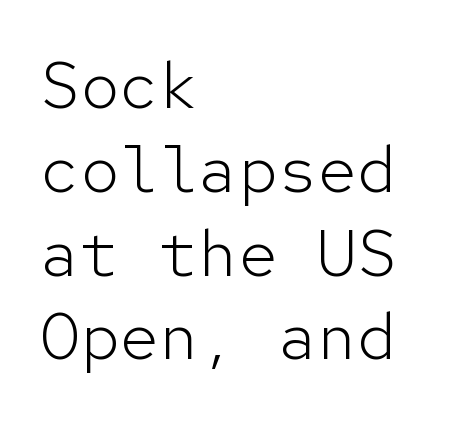
The image shows 66 px light sans-serif type, upright, monospaced; set left-aligned, normal line spacing (1.27x), normal letter spacing, not underlined; low stroke contrast and a medium x-height.
